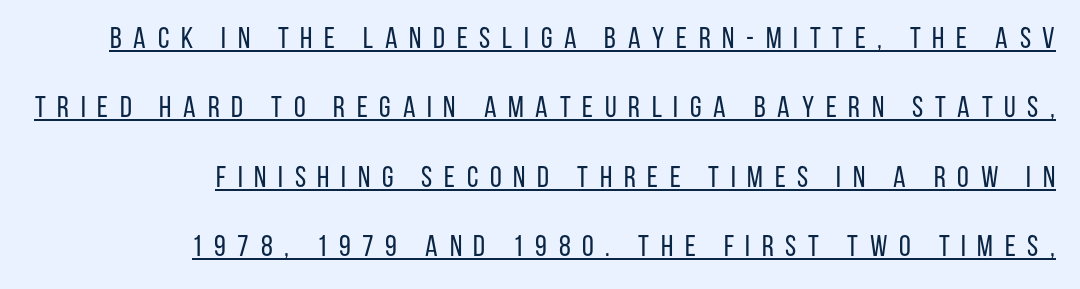
The type sits square on the baseline with zero lean. This sample uses expanded letter spacing, leaving extra air between glyphs. Each line ends at the same right margin while the left side varies. Stroke mass is kept to a normal reading level or below. Does the leading feel generous? Absolutely, it's lavish. Decoration check: the copy is underlined.
